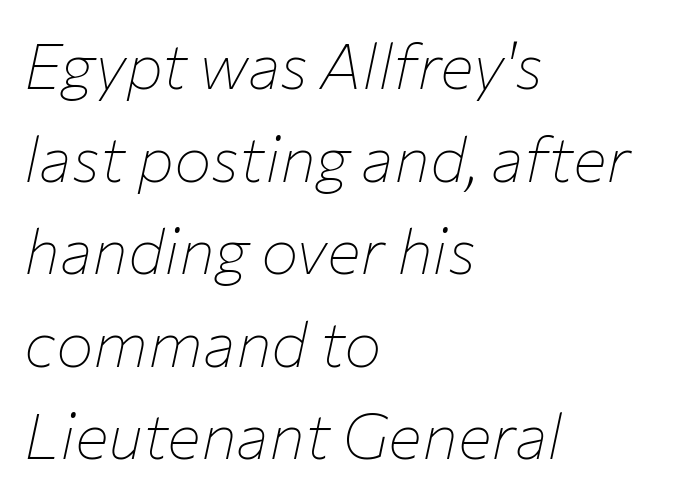
Caption: face not bold, strokes unweighted. The letters are slanted; this is an italic face. Here the designer chose a conventional face with non-uniform glyph widths. The paragraph has a hard left edge and a soft right edge.
